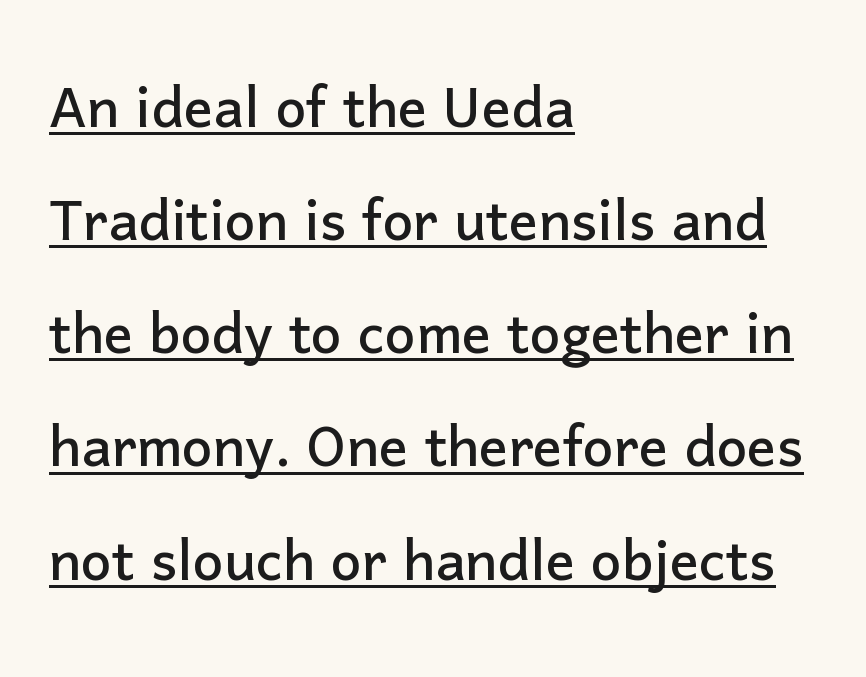
Q: Is the text italic (slanted)? A: No, it is upright.
Q: Is the typeface a serif or a sans-serif typeface? A: Sans-serif.
Q: Is the text underlined? A: Yes.
Q: How is the paragraph aligned? A: Left-aligned.
Q: Is the spacing between letters normal or unusually wide? A: Normal.
Q: Is the spacing between lines tight, normal or loose? A: Normal.
Q: Width (condensed, normal, or wide)? A: Normal.
Q: Stroke contrast? A: Low.
Q: x-height? A: Medium.
Q: Monospaced? A: No.
